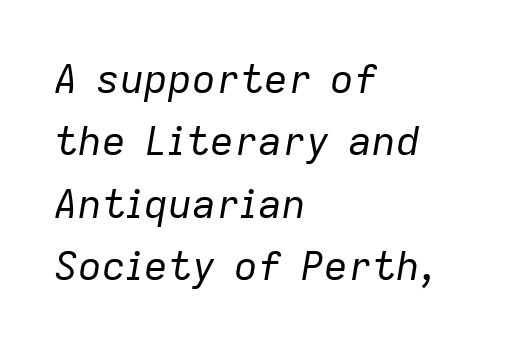
Q: Is the text bold? A: No.
Q: Is the text italic (slanted)? A: Yes, it leans right by about 9 degrees.
Q: Is the text underlined? A: No.
Q: How is the paragraph aligned? A: Left-aligned.
Q: Is the spacing between letters normal or unusually wide? A: Normal.
Q: Is the spacing between lines tight, normal or loose? A: Normal.
Q: Width (condensed, normal, or wide)? A: Normal.
Q: Stroke contrast? A: Low.
Q: x-height? A: Medium.
Q: Monospaced? A: No.
